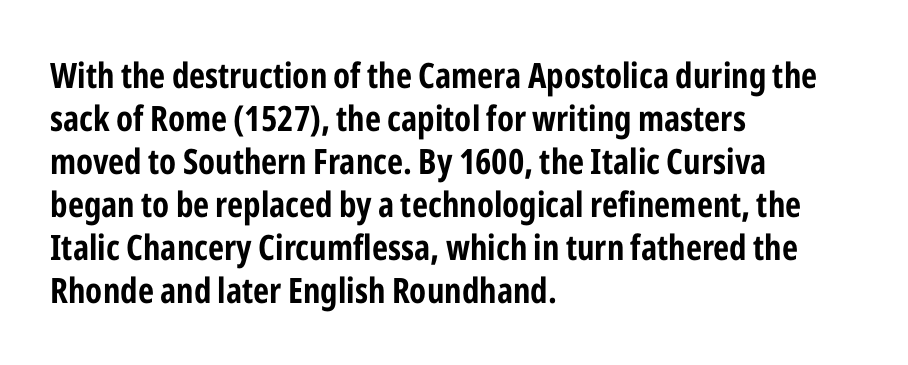
Q: Is the text bold? A: Yes.
Q: Is the text italic (slanted)? A: No, it is upright.
Q: Is the typeface a serif or a sans-serif typeface? A: Sans-serif.
Q: Is the text underlined? A: No.
Q: How is the paragraph aligned? A: Left-aligned.
Q: Is the spacing between letters normal or unusually wide? A: Normal.
Q: Width (condensed, normal, or wide)? A: Condensed.
Q: Stroke contrast? A: Low.
Q: x-height? A: Medium.
Q: Monospaced? A: No.
